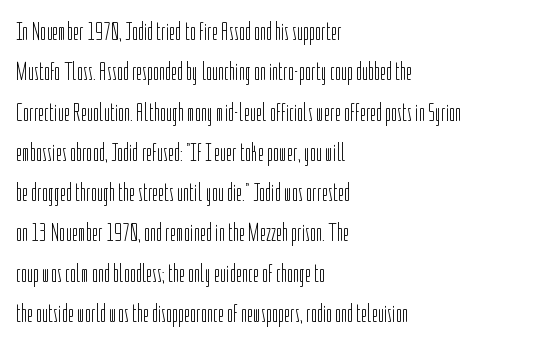
{"italic": "no", "bold": "no", "underline": "no", "align": "left", "line_spacing": "normal", "line_spacing_ratio": 1.55, "letter_spacing": "normal", "letter_spacing_em": 0.0, "glyph_px": 26}
